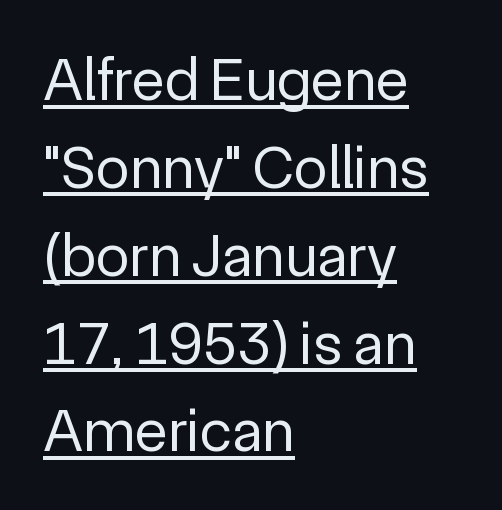
The image shows 61 px regular-weight sans-serif type, upright; set left-aligned, normal line spacing (1.44x), normal letter spacing, underlined; a medium x-height.
